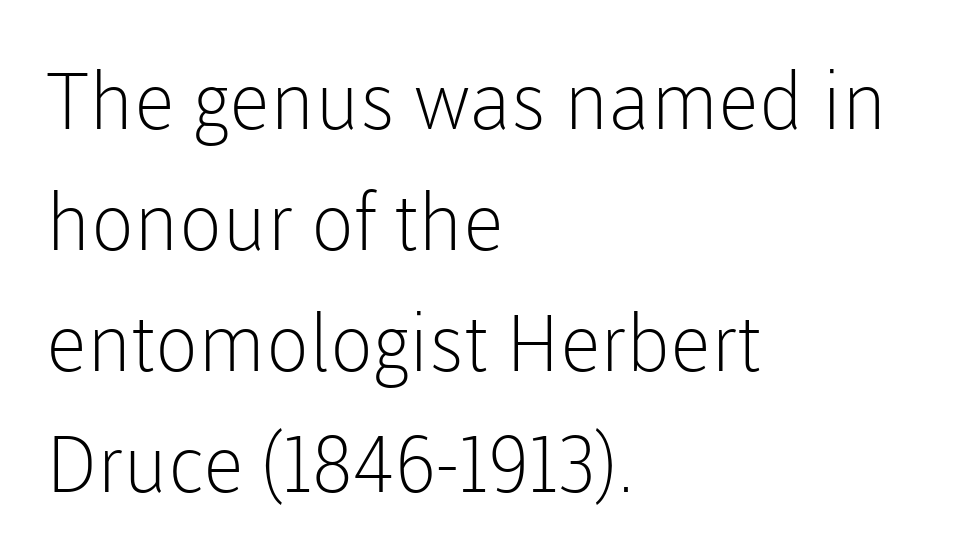
{"serif": "no", "italic": "no", "bold": "no", "weight": "light", "width": "normal", "stroke_contrast": "low", "x_height": "medium", "monospaced": "no", "underline": "no", "align": "left", "line_spacing": "normal", "line_spacing_ratio": 1.53, "letter_spacing": "normal", "letter_spacing_em": 0.0, "glyph_px": 79}
